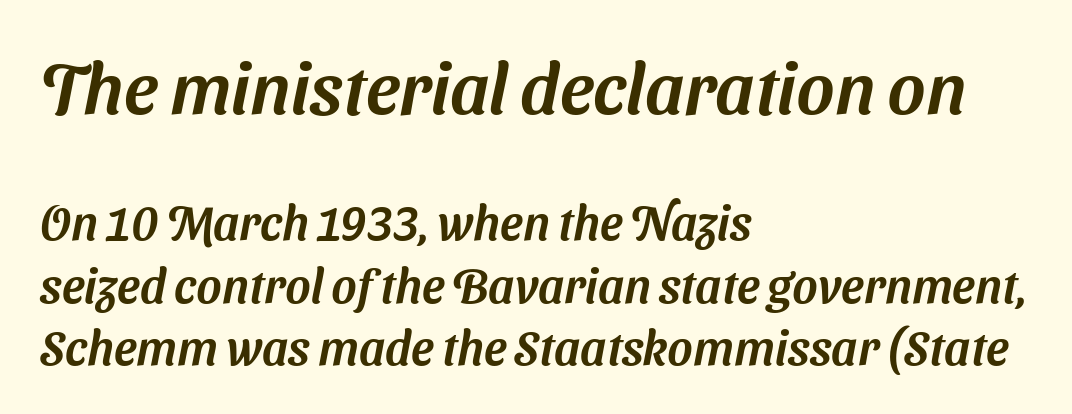
{"serif": "no", "width": "normal", "stroke_contrast": "medium", "x_height": "medium", "monospaced": "no", "underline": "no", "align": "left", "line_spacing": "normal", "line_spacing_ratio": 1.3, "letter_spacing": "normal", "letter_spacing_em": 0.0, "larger_block": "first", "size_ratio": 1.5, "glyph_px": 72}
